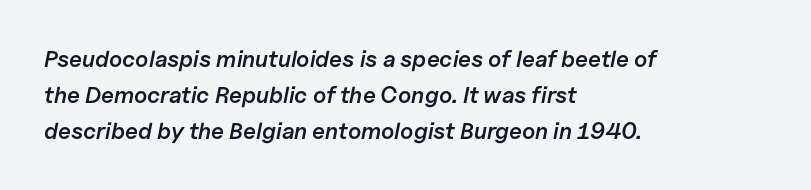
Q: Is the text bold? A: Semi-bold.
Q: Is the text italic (slanted)? A: Yes, it leans right by about 11 degrees.
Q: Is the text underlined? A: No.
Q: How is the paragraph aligned? A: Left-aligned.
Q: Is the spacing between letters normal or unusually wide? A: Normal.
Q: Is the spacing between lines tight, normal or loose? A: Normal.
